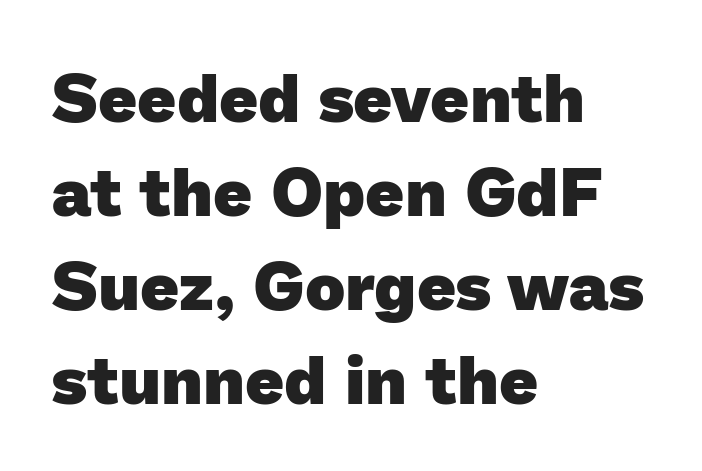
The image shows 68 px heavy sans-serif type; set left-aligned, normal line spacing (1.38x), normal letter spacing, not underlined; low stroke contrast and a medium x-height.
